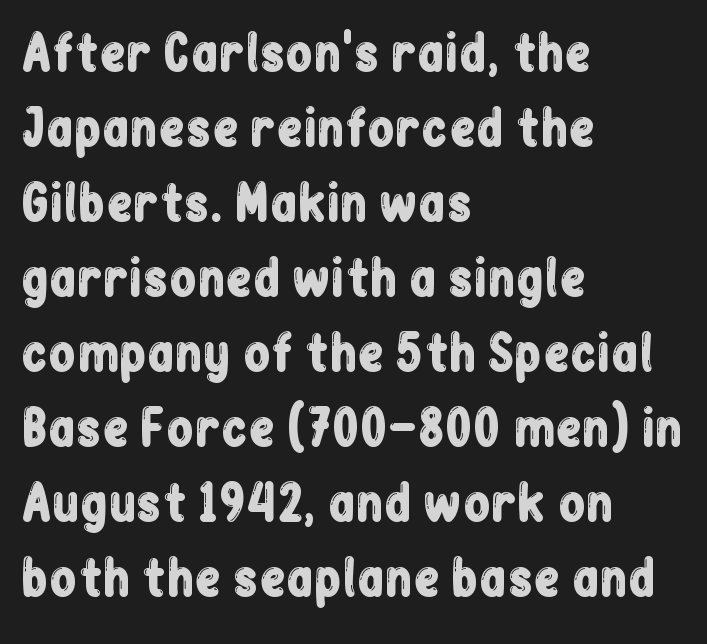
{"serif": "no", "italic": "no", "width": "condensed", "stroke_contrast": "low", "x_height": "medium", "monospaced": "no", "underline": "no", "align": "left", "line_spacing": "normal", "line_spacing_ratio": 1.53, "letter_spacing": "normal", "letter_spacing_em": 0.0, "glyph_px": 49}
